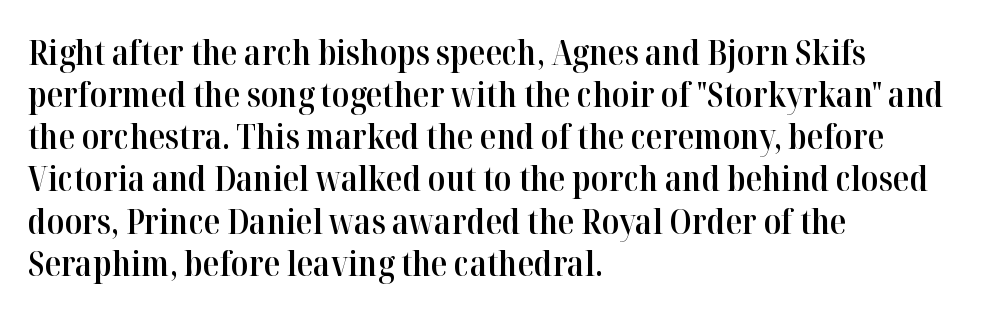
{"serif": "yes", "italic": "no", "bold": "semi", "weight": "semibold", "width": "normal", "stroke_contrast": "high", "x_height": "medium", "monospaced": "no", "underline": "no", "align": "left", "line_spacing_ratio": 1.24, "letter_spacing": "normal", "letter_spacing_em": 0.0, "glyph_px": 34}
